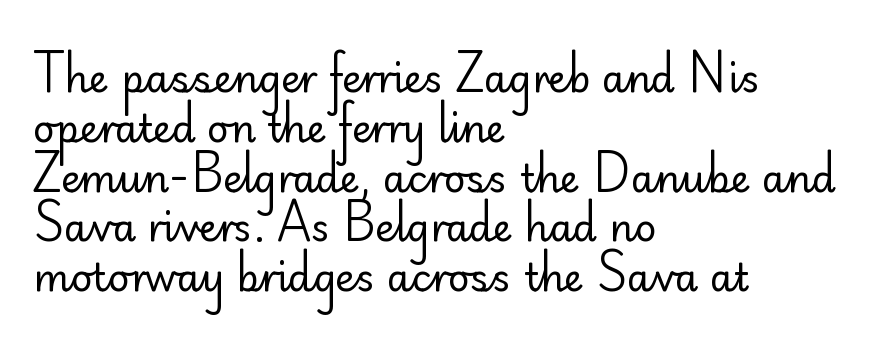
The image shows 38 px regular-weight sans-serif type, upright; set left-aligned, normal line spacing (1.31x), normal letter spacing, not underlined; low stroke contrast and a small x-height.
